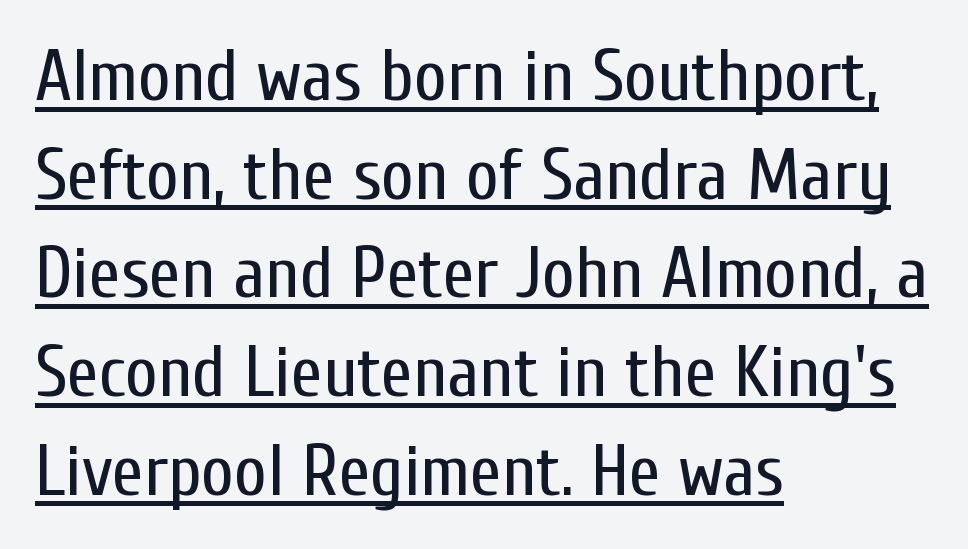
{"serif": "no", "italic": "no", "bold": "no", "weight": "regular", "width": "condensed", "stroke_contrast": "low", "x_height": "medium", "monospaced": "no", "underline": "yes", "align": "left", "line_spacing": "normal", "line_spacing_ratio": 1.37, "letter_spacing": "normal", "letter_spacing_em": 0.0, "glyph_px": 72}
